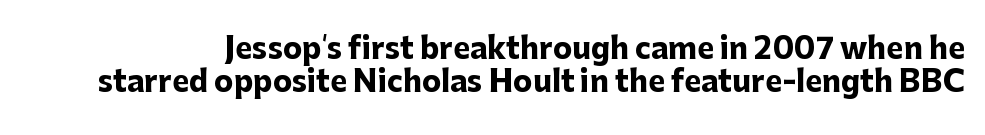
The specimen omits any rule beneath the text block's lines. Students, this is bold: see how much ink each stroke carries. Tall strokes in this sample are plumb rather than angled. Is the letter spacing exaggerated? No — it looks like the ordinary default. I'd call this a sans setting — the letters go barefoot. Varying glyph widths throughout — classic text-font behaviour.
